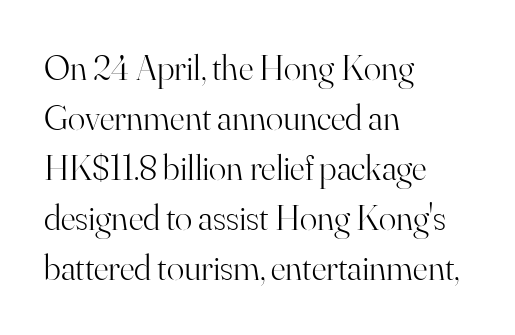
The image shows 36 px light serif type, upright; set left-aligned, normal line spacing (1.39x), normal letter spacing, not underlined; high stroke contrast and a small x-height.
